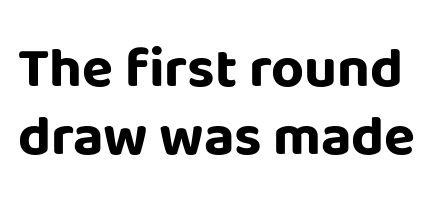
Q: Is the text bold? A: Yes.
Q: Is the text italic (slanted)? A: No, it is upright.
Q: Is the typeface a serif or a sans-serif typeface? A: Sans-serif.
Q: Is the text underlined? A: No.
Q: Is the spacing between letters normal or unusually wide? A: Normal.
Q: Width (condensed, normal, or wide)? A: Normal.
Q: Stroke contrast? A: Low.
Q: x-height? A: Large.
Q: Monospaced? A: No.
